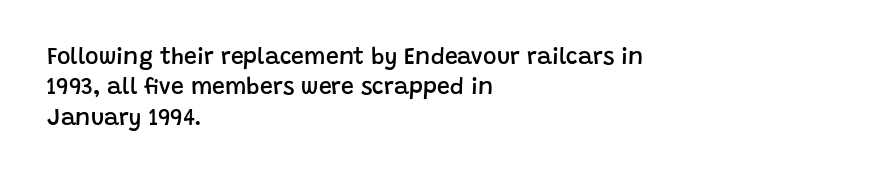
Q: Is the text bold? A: Semi-bold.
Q: Is the text italic (slanted)? A: No, it is upright.
Q: Is the text underlined? A: No.
Q: How is the paragraph aligned? A: Left-aligned.
Q: Is the spacing between letters normal or unusually wide? A: Normal.
Q: Is the spacing between lines tight, normal or loose? A: Normal.
